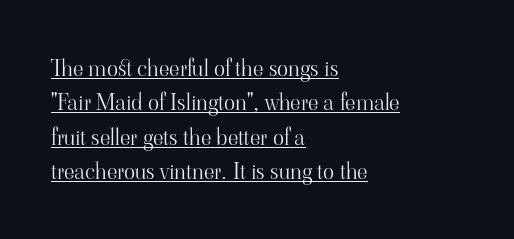
Every stem runs plumb, perpendicular to the baseline. Is the block centered? No — it sits flush against the left margin. No chunkiness to these letters — they're not bold. Students, observe: this is what conventionally led text looks like. Quick note: underline on. How are the letters spaced? Ordinarily, with no added tracking.
